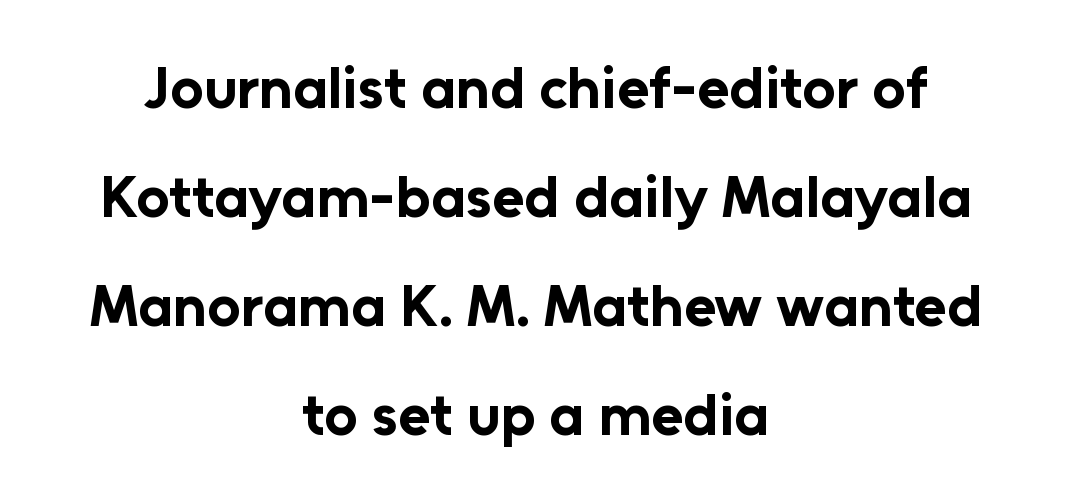
Q: Is the text bold? A: Yes.
Q: Is the text italic (slanted)? A: No, it is upright.
Q: Is the typeface a serif or a sans-serif typeface? A: Sans-serif.
Q: Is the text underlined? A: No.
Q: How is the paragraph aligned? A: Centered.
Q: Is the spacing between letters normal or unusually wide? A: Normal.
Q: Width (condensed, normal, or wide)? A: Normal.
Q: Stroke contrast? A: Low.
Q: x-height? A: Medium.
Q: Monospaced? A: No.
